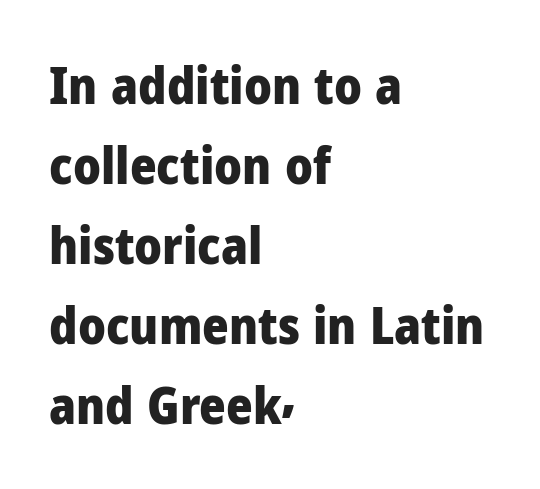
Q: Is the text bold? A: Yes.
Q: Is the text italic (slanted)? A: No, it is upright.
Q: Is the typeface a serif or a sans-serif typeface? A: Sans-serif.
Q: Is the text underlined? A: No.
Q: How is the paragraph aligned? A: Left-aligned.
Q: Is the spacing between letters normal or unusually wide? A: Normal.
Q: Is the spacing between lines tight, normal or loose? A: Normal.
Q: Width (condensed, normal, or wide)? A: Normal.
Q: Stroke contrast? A: Low.
Q: x-height? A: Medium.
Q: Monospaced? A: No.
